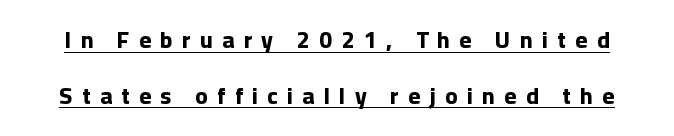
Vertically, the passage feels expansive, rows floating well apart. Beneath each row of characters lies a ruled line. The glyphs have the mass of a bold cut. Notice how the stems are strictly vertical — no italics here. The gaps between neighbouring characters are conspicuously large.
